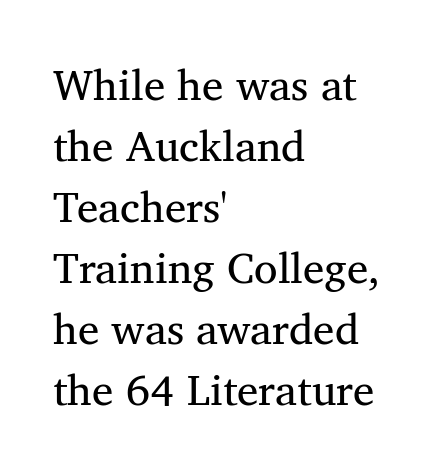
Is the type heavy? It reads as light-to-regular instead. The type is set solid horizontally, with unmodified tracking. Do the letters lean? They stand straight. The passage shown is typeset with a serif family. Anything drawn beneath the words? Only blank space.
